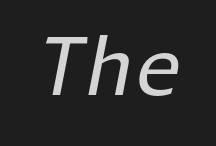
The image shows 79 px regular-weight type, italic (leaning right); set normal letter spacing, not underlined; low stroke contrast and a medium x-height.
